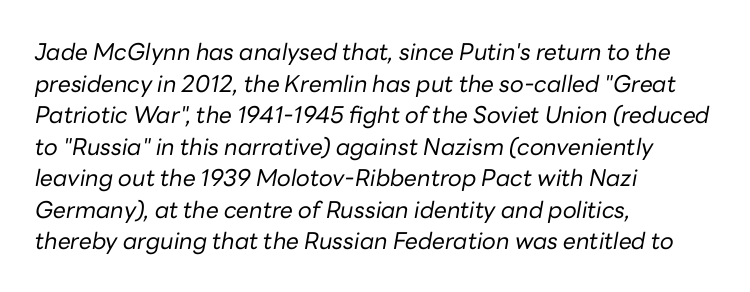
Q: Is the text bold? A: No.
Q: Is the text italic (slanted)? A: Yes, it leans right by about 10 degrees.
Q: Is the text underlined? A: No.
Q: How is the paragraph aligned? A: Left-aligned.
Q: Is the spacing between letters normal or unusually wide? A: Normal.
Q: Is the spacing between lines tight, normal or loose? A: Normal.
